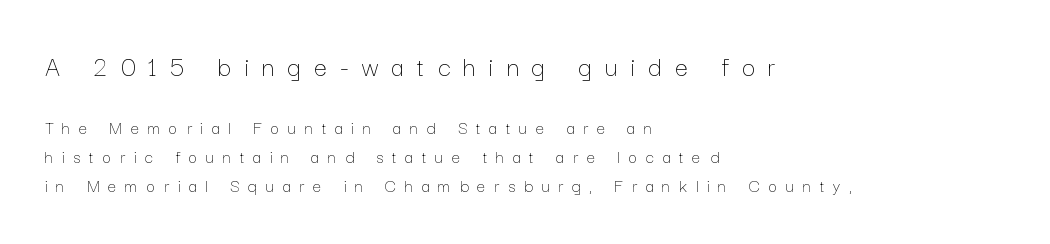
{"italic": "no", "bold": "no", "weight": "thin", "width": "normal", "stroke_contrast": "low", "x_height": "medium", "monospaced": "no", "underline": "no", "align": "left", "line_spacing": "normal", "line_spacing_ratio": 1.54, "letter_spacing": "wide", "letter_spacing_em": 0.46, "larger_block": "first", "size_ratio": 1.53, "glyph_px": 29}
